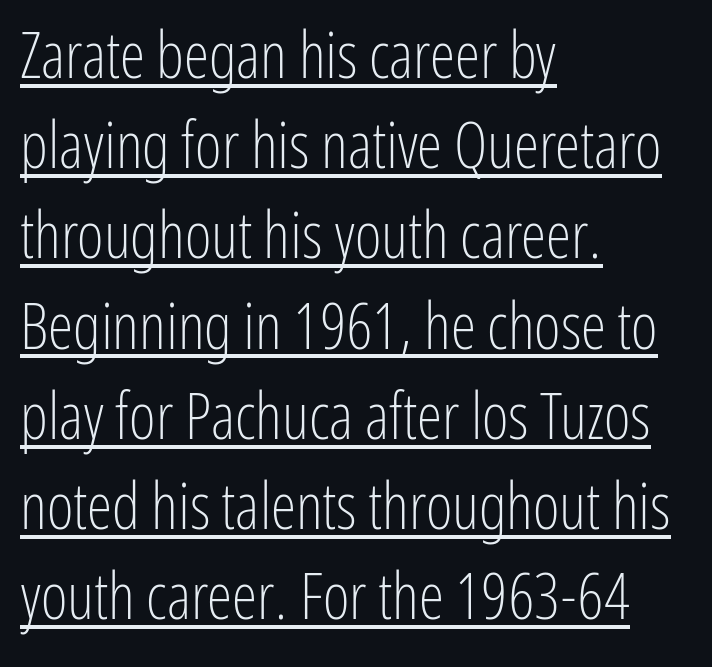
Q: Is the text bold? A: No.
Q: Is the text italic (slanted)? A: No, it is upright.
Q: Is the typeface a serif or a sans-serif typeface? A: Sans-serif.
Q: Is the text underlined? A: Yes.
Q: How is the paragraph aligned? A: Left-aligned.
Q: Is the spacing between letters normal or unusually wide? A: Normal.
Q: Is the spacing between lines tight, normal or loose? A: Normal.
Q: Width (condensed, normal, or wide)? A: Condensed.
Q: Stroke contrast? A: Low.
Q: x-height? A: Medium.
Q: Monospaced? A: No.
